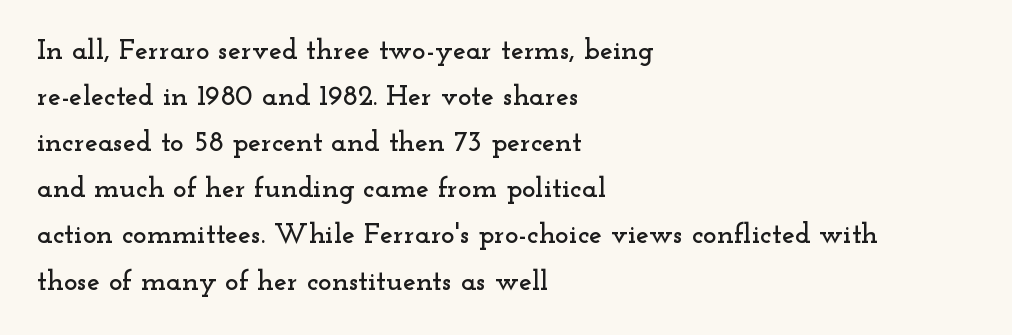
{"serif": "yes", "italic": "no", "width": "wide", "stroke_contrast": "low", "x_height": "small", "monospaced": "no", "underline": "no", "align": "left", "line_spacing": "normal", "line_spacing_ratio": 1.59, "letter_spacing": "normal", "letter_spacing_em": 0.0, "glyph_px": 29}
